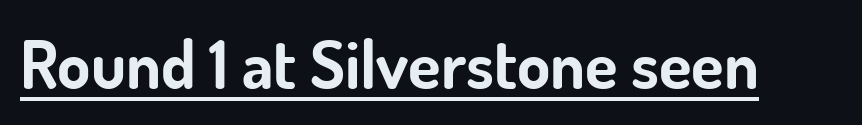
The type sits square on the baseline with zero lean. Note the varied advance widths — an 'i' is clearly narrower than an 'm'. These words are printed bold, with thick strokes throughout. Font category for this specimen: sans-serif. There is no visible air inserted between adjacent glyphs.
